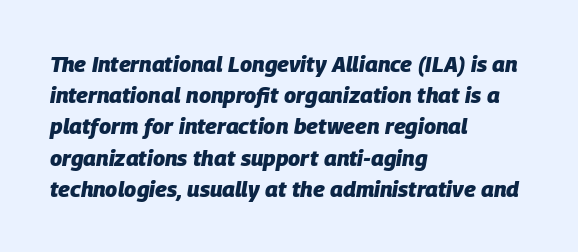
The image shows 22 px bold type, italic (leaning right); set left-aligned, normal line spacing (1.42x), normal letter spacing, not underlined.
